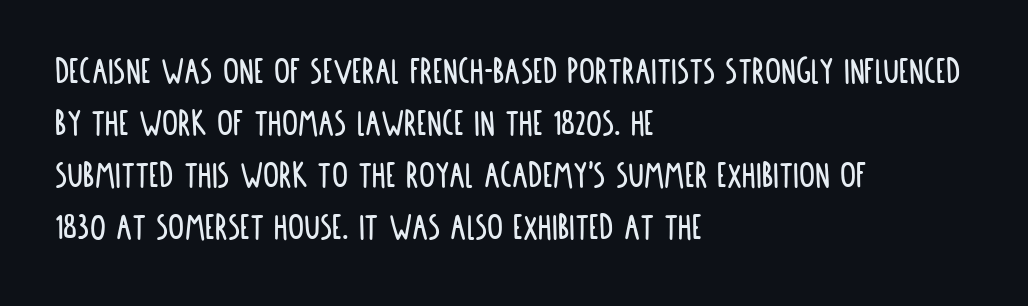
The compositor pushed each line to the left boundary. The block of text has a typical density, with ordinary space between rows. Inter-character spacing is left at the font's built-in metrics. Think of a printed novel: that variable character pitch is what you see here. The space directly below the letters is spotless.
